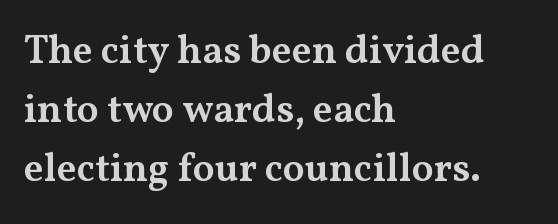
Q: Is the text bold? A: Semi-bold.
Q: Is the text italic (slanted)? A: No, it is upright.
Q: Is the typeface a serif or a sans-serif typeface? A: Serif.
Q: Is the text underlined? A: No.
Q: How is the paragraph aligned? A: Left-aligned.
Q: Is the spacing between letters normal or unusually wide? A: Normal.
Q: Is the spacing between lines tight, normal or loose? A: Normal.
Q: Width (condensed, normal, or wide)? A: Wide.
Q: Stroke contrast? A: Medium.
Q: x-height? A: Medium.
Q: Monospaced? A: No.
